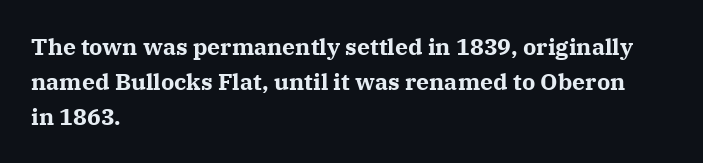
A normal amount of white space separates one row of letters from the next. The lines in this sample share a left origin and differ only in where they stop. Characters follow at the spacing the type designer built in. In terms of weight, the rendering is a true, heavy bold.
